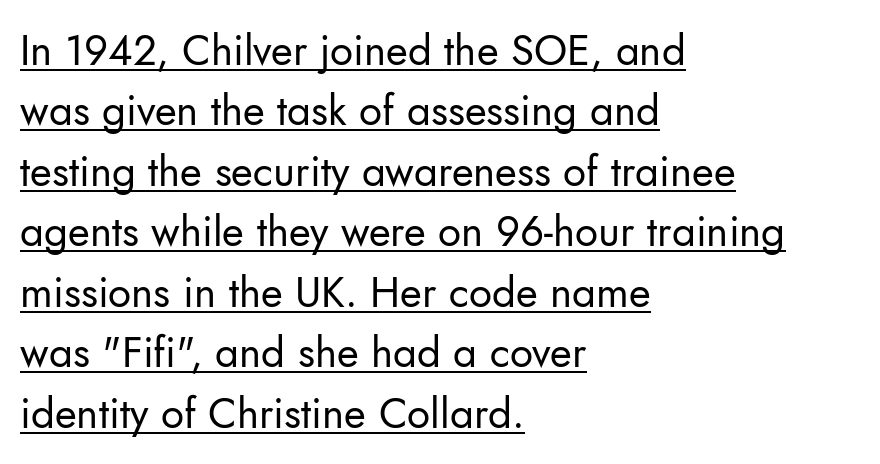
These lines are rendered in a variable-pitch font. Somebody hit Ctrl+U on this one — the words are underlined. Horizontally, the lines are justified to the leading edge only. How are the letters spaced? Ordinarily, with no added tracking. Does the type have serifs? No, each stem ends abruptly. The lettering stays uniformly vertical, giving the passage a roman look.
